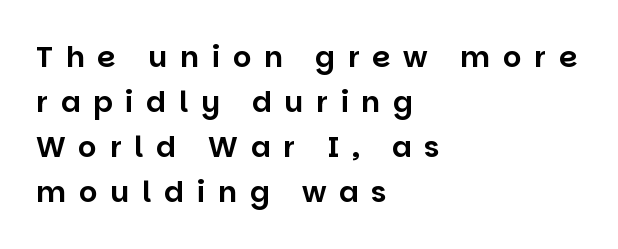
Q: Is the text italic (slanted)? A: No, it is upright.
Q: Is the typeface a serif or a sans-serif typeface? A: Sans-serif.
Q: Is the text underlined? A: No.
Q: How is the paragraph aligned? A: Left-aligned.
Q: Is the spacing between letters normal or unusually wide? A: Unusually wide.
Q: Is the spacing between lines tight, normal or loose? A: Normal.
Q: Width (condensed, normal, or wide)? A: Normal.
Q: Stroke contrast? A: Low.
Q: x-height? A: Large.
Q: Monospaced? A: No.
